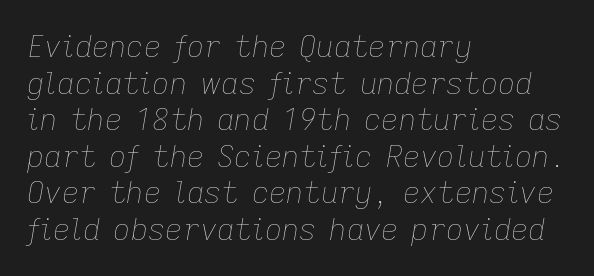
Words appear dense and cohesive because spacing is normal. Caption: multi-line text, flush left, ragged right. Type without underlining. Varying glyph widths throughout — classic text-font behaviour. The specimen reads as italic at a glance. Is the stroke heavy? The answer is a plain regular-or-lighter.
